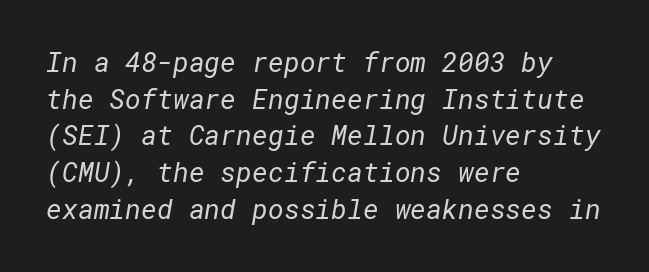
{"bold": "no", "underline": "no", "align": "left", "line_spacing": "normal", "line_spacing_ratio": 1.36, "letter_spacing": "normal", "letter_spacing_em": 0.0, "glyph_px": 27}
